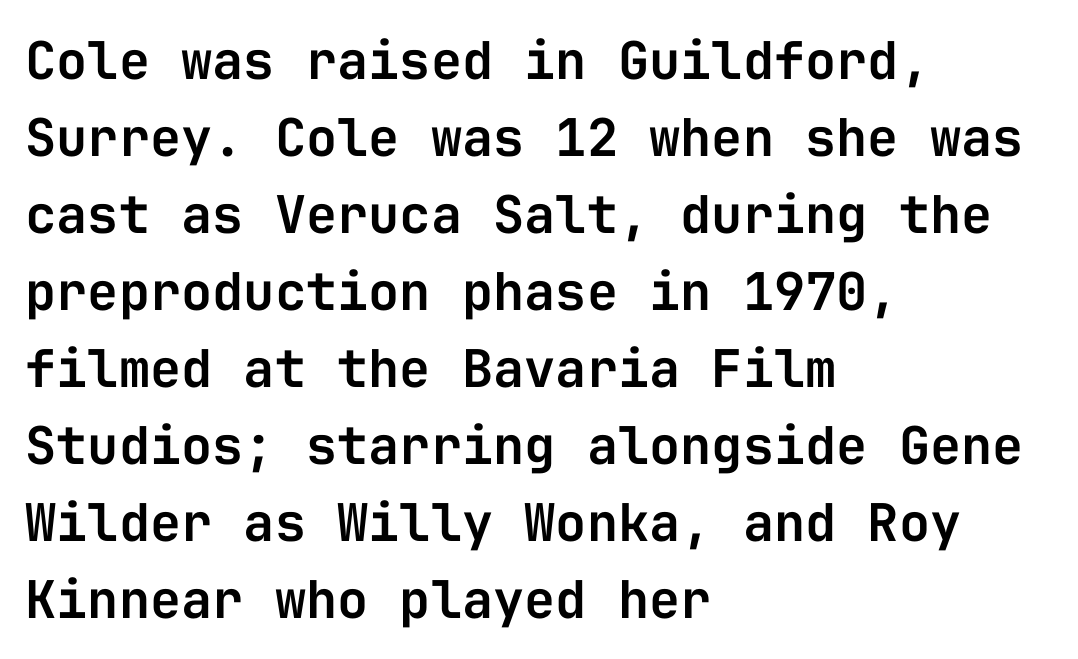
{"serif": "no", "italic": "no", "width": "normal", "stroke_contrast": "low", "x_height": "medium", "monospaced": "yes", "underline": "no", "align": "left", "line_spacing": "normal", "line_spacing_ratio": 1.48, "letter_spacing": "normal", "letter_spacing_em": 0.0, "glyph_px": 52}
